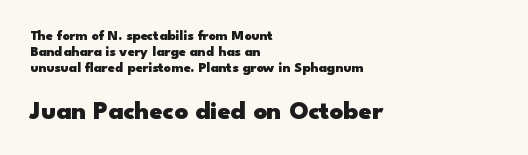
Nope, not italic — everything's standing straight. Heft: maximum for text — a bold. Caption: standard tracking, unaltered. Bare-footed words on every line.
